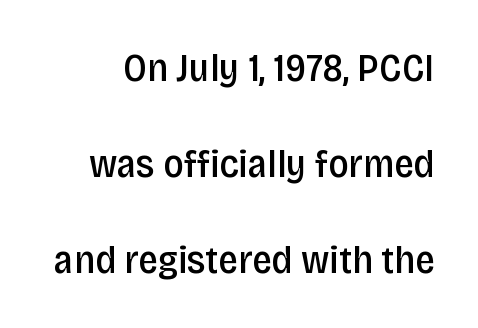
Q: Is the text bold? A: Semi-bold.
Q: Is the text italic (slanted)? A: No, it is upright.
Q: Is the typeface a serif or a sans-serif typeface? A: Sans-serif.
Q: Is the text underlined? A: No.
Q: Is the spacing between letters normal or unusually wide? A: Normal.
Q: Is the spacing between lines tight, normal or loose? A: Loose.
Q: Width (condensed, normal, or wide)? A: Condensed.
Q: Stroke contrast? A: Low.
Q: x-height? A: Large.
Q: Monospaced? A: No.
